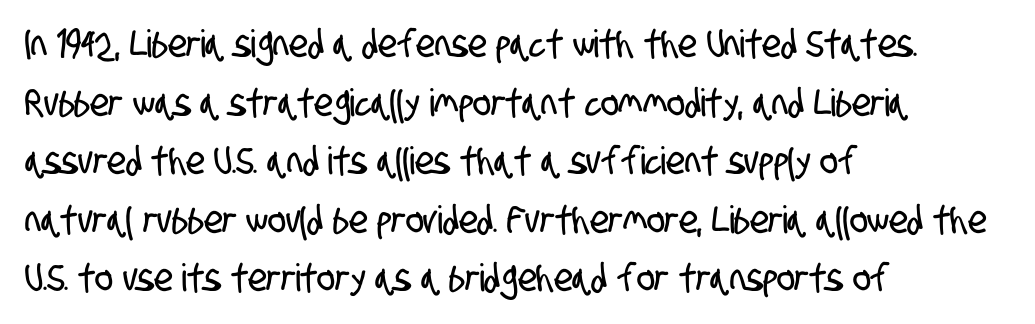
Does extra space separate the letters? No, they use regular spacing. Line starts are locked; line ends wander. Plain, unruled lines of type. Examine the stroke ends and you'll find no serifs. This sample has the flowing, uneven cadence of proportional lettering. Is there much room between lines? A standard amount, neither cramped nor airy.
